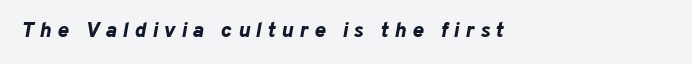
{"italic": "yes", "lean": "right", "slant_degrees": 10, "bold": "yes", "underline": "no", "align": "left", "letter_spacing": "wide", "letter_spacing_em": 0.29, "glyph_px": 21}
